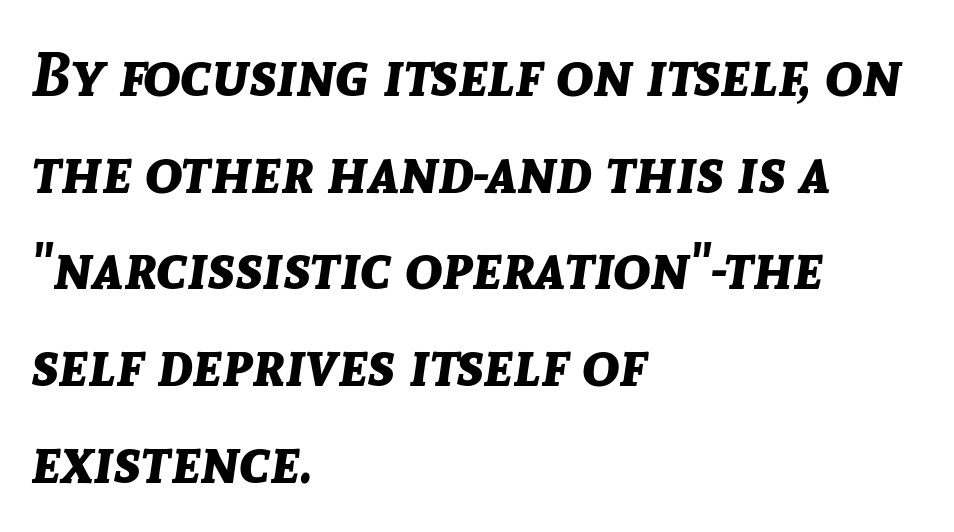
The image shows 62 px bold type, italic (leaning right); set left-aligned, normal line spacing (1.56x), normal letter spacing, not underlined; low stroke contrast and a medium x-height.
